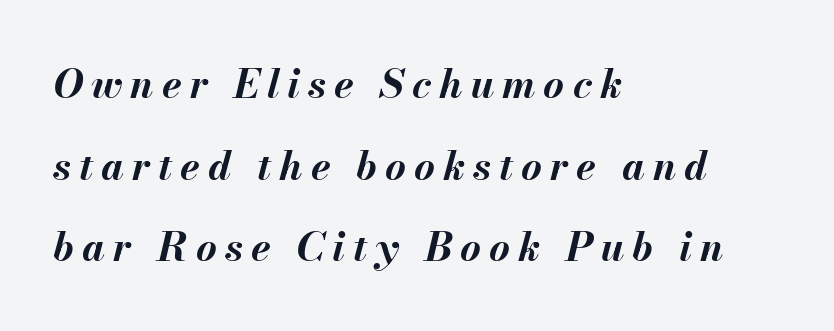
The image shows 40 px bold type, italic (leaning right); set left-aligned, loose line spacing (2.04x), unusually wide letter spacing (+0.2 em), not underlined; medium stroke contrast and a small x-height.
